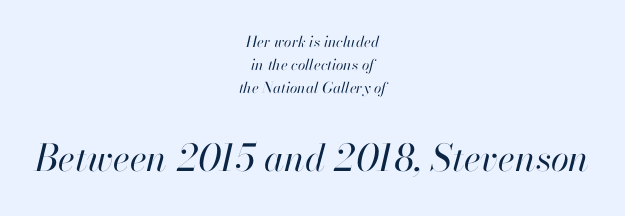
Q: Is the text bold? A: No.
Q: Is the text italic (slanted)? A: Yes, it leans right by about 13 degrees.
Q: Is the text underlined? A: No.
Q: How is the paragraph aligned? A: Centered.
Q: Is the spacing between letters normal or unusually wide? A: Normal.
Q: Is the spacing between lines tight, normal or loose? A: Normal.
Q: Which block of text is set in a larger size, the first (top) or the second (bottom)? A: The second (bottom) one.
Q: Width (condensed, normal, or wide)? A: Normal.
Q: Stroke contrast? A: High.
Q: x-height? A: Small.
Q: Monospaced? A: No.
